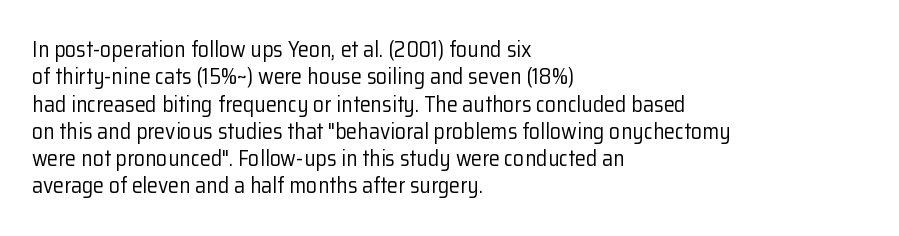
Q: Is the text bold? A: No.
Q: Is the text italic (slanted)? A: No, it is upright.
Q: Is the text underlined? A: No.
Q: How is the paragraph aligned? A: Left-aligned.
Q: Is the spacing between letters normal or unusually wide? A: Normal.
